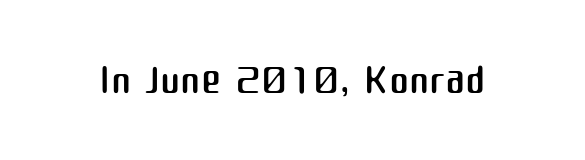
Q: Is the text bold? A: No.
Q: Is the text italic (slanted)? A: No, it is upright.
Q: Is the typeface a serif or a sans-serif typeface? A: Sans-serif.
Q: Is the text underlined? A: No.
Q: Is the spacing between letters normal or unusually wide? A: Normal.
Q: Width (condensed, normal, or wide)? A: Normal.
Q: Stroke contrast? A: Medium.
Q: x-height? A: Medium.
Q: Monospaced? A: No.
